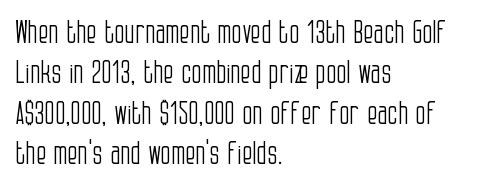
The image shows 30 px light, condensed sans-serif type, upright; set left-aligned, normal line spacing (1.35x), normal letter spacing, not underlined; low stroke contrast and a large x-height.
